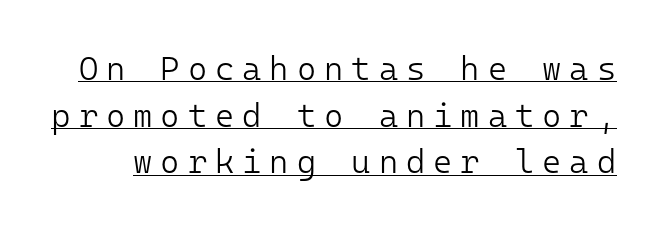
A rule runs beneath these lines of type. Each letter's strokes conclude bluntly, with no projecting serifs. Note the uniform advance width — an 'i' takes as much space as an 'm'. Italic? Not at all — the glyphs are vertical. The tracking jumps out immediately: characters are airy and widely separated.
